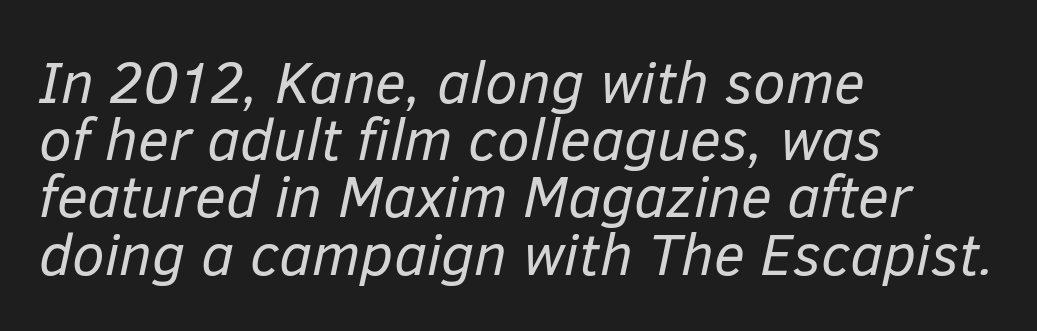
Is this a heavy cut? Hardly; it is regular or lighter. Quick note: italic. Looks like regular typesetting: each glyph gets only the width it needs. Check the space under the baseline: it is left empty. Alignment: flush left. Short note: letters normally spaced.
